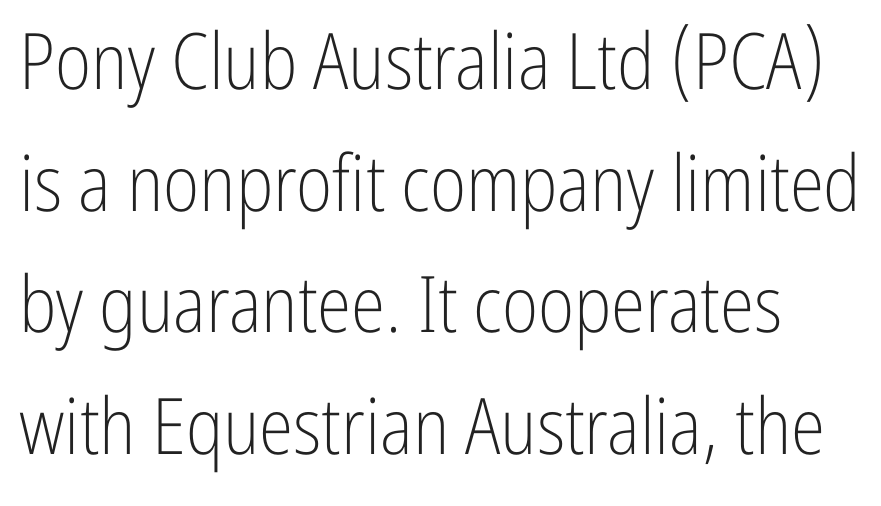
{"serif": "no", "italic": "no", "bold": "no", "weight": "light", "width": "condensed", "stroke_contrast": "low", "x_height": "medium", "monospaced": "no", "underline": "no", "line_spacing": "normal", "line_spacing_ratio": 1.56, "letter_spacing": "normal", "letter_spacing_em": 0.0, "glyph_px": 78}
